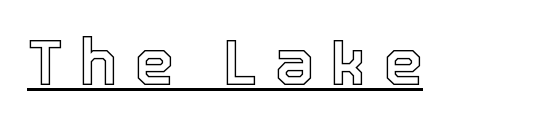
{"italic": "no", "width": "normal", "x_height": "medium", "monospaced": "no", "underline": "yes", "letter_spacing": "wide", "letter_spacing_em": 0.25, "glyph_px": 64}
